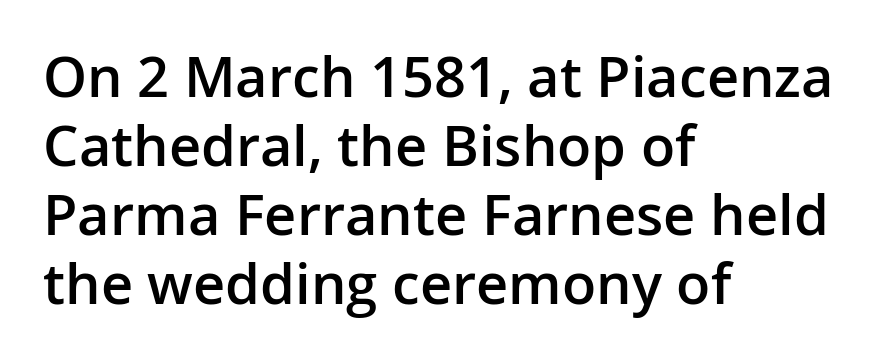
These lines are rendered in a variable-pitch font. Short note: letters normally spaced. Notice how the passage keeps a crisp vertical edge on the left only. Descenders hang freely into open space. Posture: vertical. Weight: semibold (demi).
